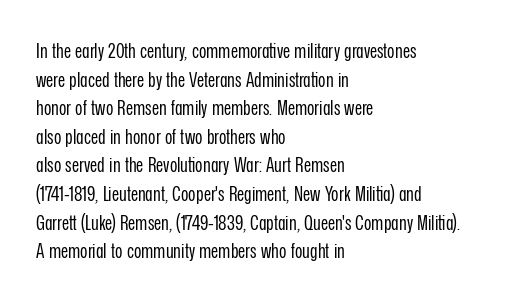
Honestly, the letter spacing is just normal — you wouldn't notice it. Every row of glyphs begins at an identical x-position on the left. The lettering holds an erect, upright posture throughout. A typesetter would call this leading conventional body-copy spacing.
